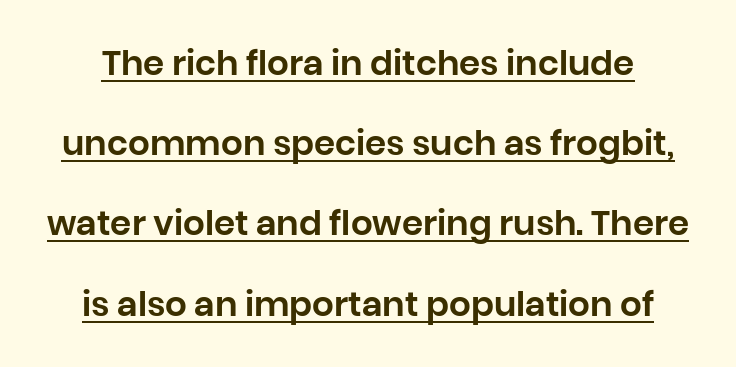
Leading: increased. The rendering shows plain stroke endings on the letterforms — a sans-serif design. Varying glyph widths throughout — classic text-font behaviour. Look at the tracking — it's just the regular setting, nothing added. The glyphs are accompanied by a horizontal stroke just below them.
